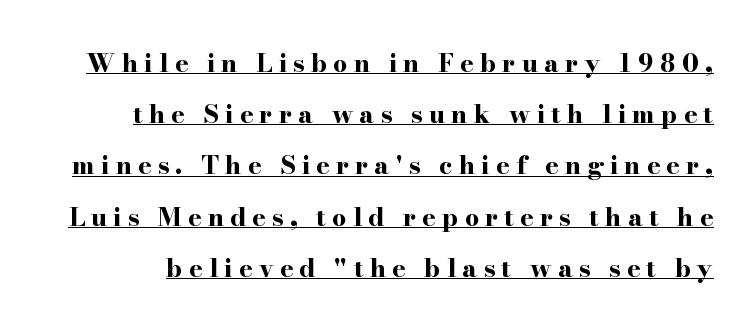
{"italic": "no", "bold": "yes", "underline": "yes", "line_spacing": "loose", "line_spacing_ratio": 2.05, "letter_spacing": "wide", "letter_spacing_em": 0.25, "glyph_px": 25}
